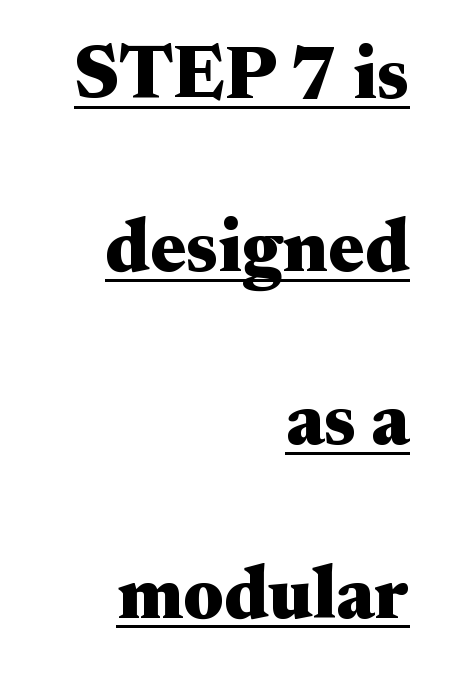
The image shows 75 px heavy, wide serif type, upright; set right-aligned, loose line spacing (2.31x), normal letter spacing, underlined; medium stroke contrast and a small x-height.
